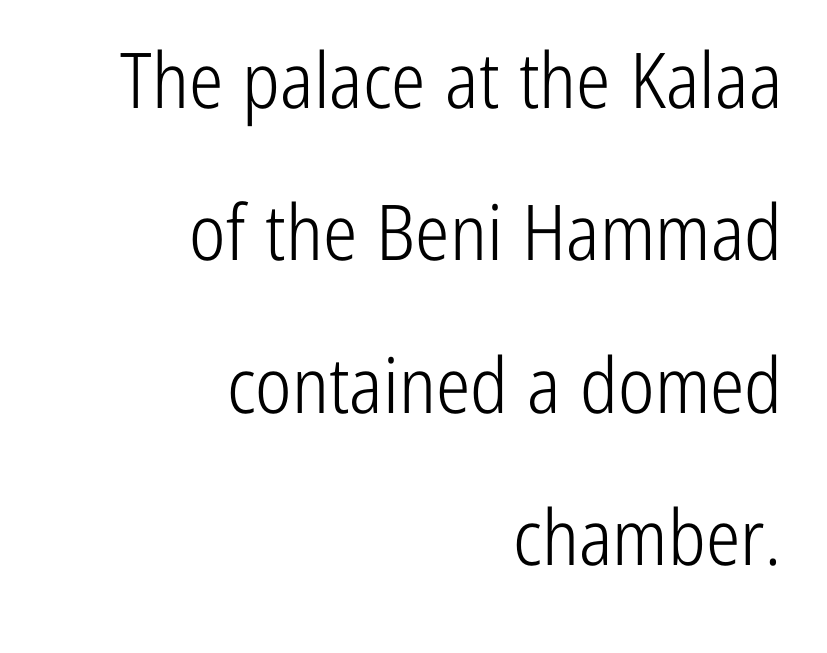
{"serif": "no", "italic": "no", "bold": "no", "weight": "light", "width": "condensed", "stroke_contrast": "low", "x_height": "medium", "monospaced": "no", "underline": "no", "align": "right", "line_spacing": "loose", "line_spacing_ratio": 1.98, "letter_spacing": "normal", "letter_spacing_em": 0.0, "glyph_px": 77}
